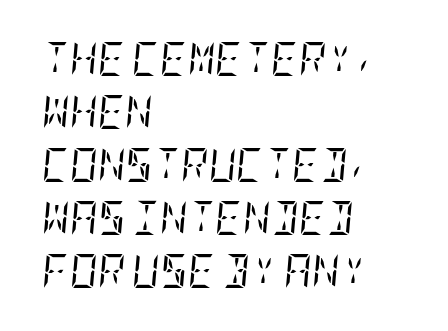
This is oblique type, the kind used for emphasis or titles. The characters are drawn with everyday or finer stroke widths. The lines sit at an ordinary, default distance from one another. Compared with a centered layout, this one pins lines to the left instead. Serif or sans? Serif — the stroke terminals have little feet. The type is set solid horizontally, with unmodified tracking.
